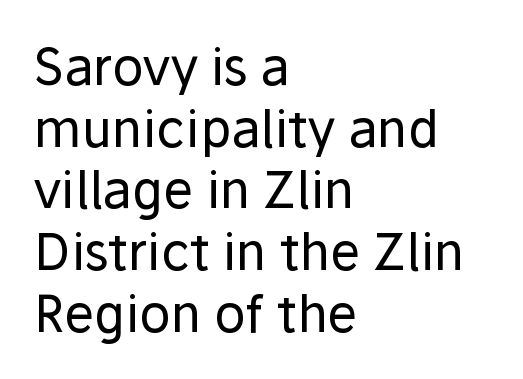
Ascenders rise straight up at ninety degrees. In terms of letterform style, serifs are entirely absent. Rule under the text: the space is simply empty. The rendering uses natural spacing where letterforms have individual widths.
